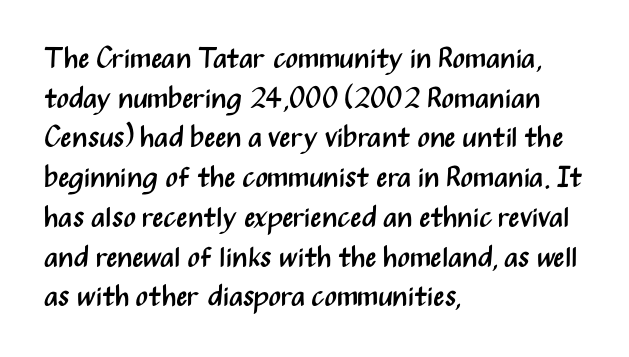
Q: Is the text bold? A: No.
Q: Is the text italic (slanted)? A: No, it is upright.
Q: Is the typeface a serif or a sans-serif typeface? A: Sans-serif.
Q: Is the text underlined? A: No.
Q: How is the paragraph aligned? A: Left-aligned.
Q: Is the spacing between letters normal or unusually wide? A: Normal.
Q: Is the spacing between lines tight, normal or loose? A: Normal.
Q: Width (condensed, normal, or wide)? A: Condensed.
Q: Stroke contrast? A: Medium.
Q: x-height? A: Medium.
Q: Monospaced? A: No.
